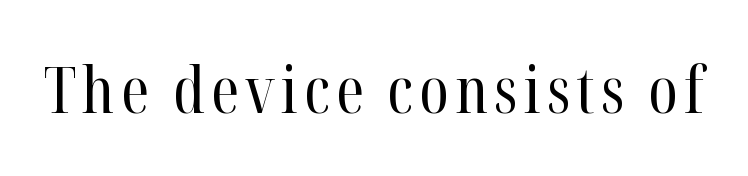
Q: Is the text bold? A: No.
Q: Is the text italic (slanted)? A: No, it is upright.
Q: Is the typeface a serif or a sans-serif typeface? A: Serif.
Q: Is the text underlined? A: No.
Q: Width (condensed, normal, or wide)? A: Condensed.
Q: Stroke contrast? A: High.
Q: x-height? A: Medium.
Q: Monospaced? A: No.
